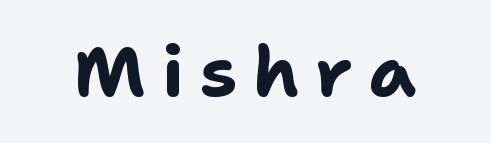
Q: Is the text bold? A: Yes.
Q: Is the text italic (slanted)? A: No, it is upright.
Q: Is the typeface a serif or a sans-serif typeface? A: Sans-serif.
Q: Is the text underlined? A: No.
Q: Is the spacing between letters normal or unusually wide? A: Unusually wide.
Q: Width (condensed, normal, or wide)? A: Normal.
Q: Stroke contrast? A: Low.
Q: x-height? A: Medium.
Q: Monospaced? A: No.
